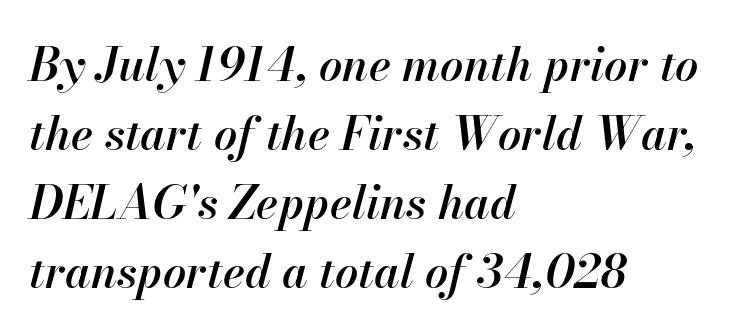
{"italic": "yes", "lean": "right", "slant_degrees": 13, "bold": "semi", "weight": "semibold", "width": "normal", "stroke_contrast": "high", "x_height": "small", "monospaced": "no", "underline": "no", "align": "left", "line_spacing": "normal", "line_spacing_ratio": 1.5, "letter_spacing": "normal", "letter_spacing_em": 0.0, "glyph_px": 46}
